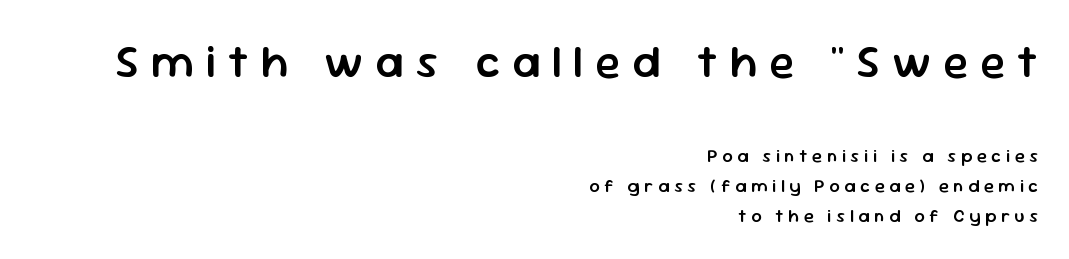
The image shows 46 px semibold sans-serif type, upright; set right-aligned, normal line spacing (1.66x), unusually wide letter spacing (+0.26 em), not underlined; the first (top) block is 2.56x larger; low stroke contrast and a medium x-height.
